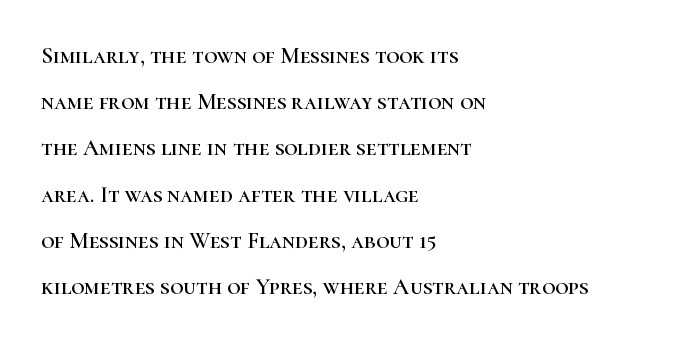
Q: Is the text italic (slanted)? A: No, it is upright.
Q: Is the text underlined? A: No.
Q: How is the paragraph aligned? A: Left-aligned.
Q: Is the spacing between letters normal or unusually wide? A: Normal.
Q: Is the spacing between lines tight, normal or loose? A: Loose.
